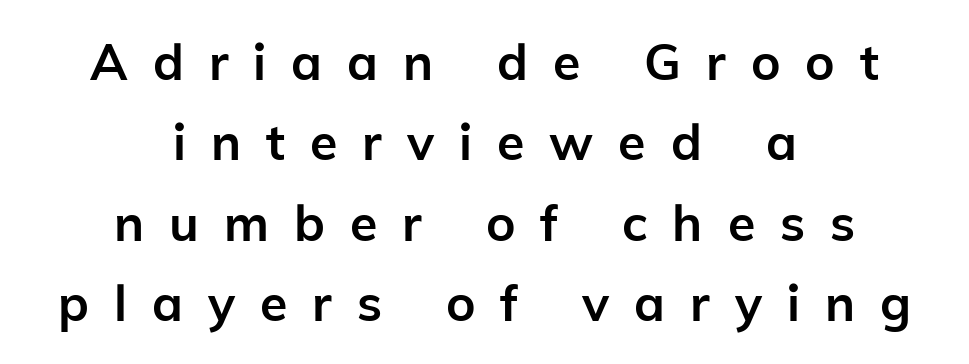
Is the letter spacing exaggerated? Yes — the characters are pushed far apart. The text was rendered using a sans face with plain stroke endings. Clear beneath every line of the passage. Emphasis by weight is at full strength: bold. A typesetter would mark this as roman, not italic.
